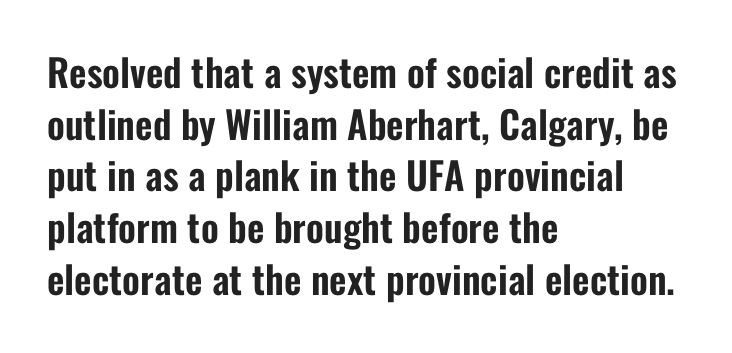
Q: Is the text italic (slanted)? A: No, it is upright.
Q: Is the typeface a serif or a sans-serif typeface? A: Sans-serif.
Q: Is the text underlined? A: No.
Q: How is the paragraph aligned? A: Left-aligned.
Q: Is the spacing between letters normal or unusually wide? A: Normal.
Q: Is the spacing between lines tight, normal or loose? A: Normal.
Q: Width (condensed, normal, or wide)? A: Condensed.
Q: Stroke contrast? A: Low.
Q: x-height? A: Medium.
Q: Monospaced? A: No.
